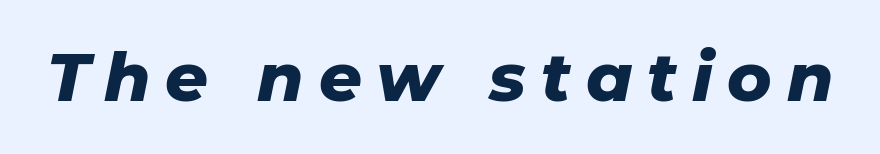
The image shows 67 px heavy type, italic (leaning right); set unusually wide letter spacing (+0.22 em), not underlined; low stroke contrast and a medium x-height.
